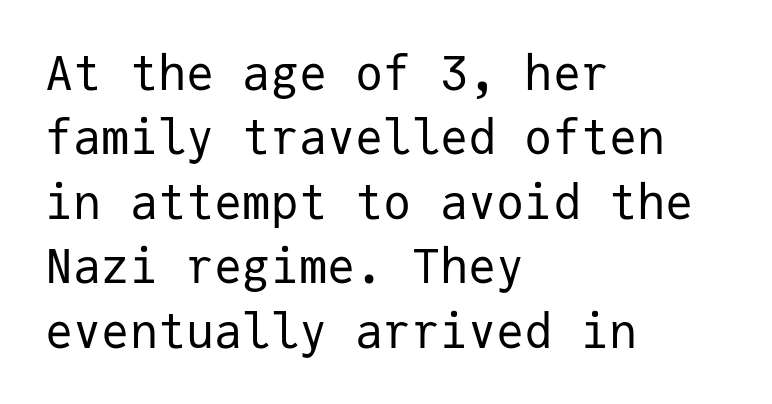
{"serif": "no", "italic": "no", "bold": "no", "weight": "regular", "width": "normal", "stroke_contrast": "low", "x_height": "medium", "monospaced": "yes", "underline": "no", "align": "left", "line_spacing": "normal", "line_spacing_ratio": 1.37, "letter_spacing": "normal", "letter_spacing_em": 0.0, "glyph_px": 47}
